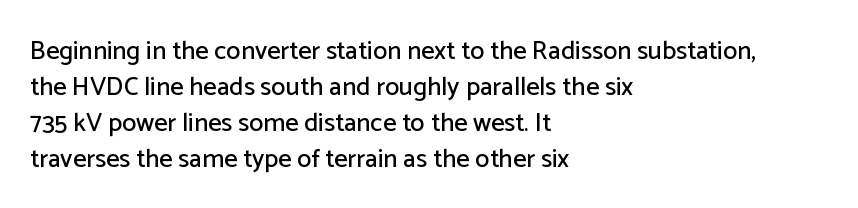
A typesetter would mark this as roman, not italic. Every row of glyphs begins at an identical x-position on the left. Descenders are the only things crossing below the line. Horizontal bands of white between lines are of average thickness.
